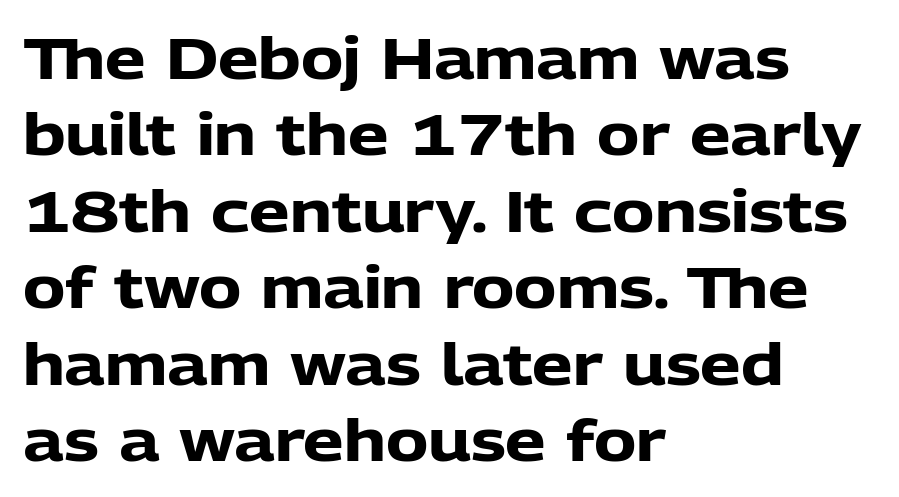
{"serif": "no", "italic": "no", "bold": "yes", "weight": "heavy", "width": "normal", "stroke_contrast": "low", "x_height": "medium", "monospaced": "no", "underline": "no", "align": "left", "line_spacing": "normal", "line_spacing_ratio": 1.34, "letter_spacing": "normal", "letter_spacing_em": 0.0, "glyph_px": 57}
